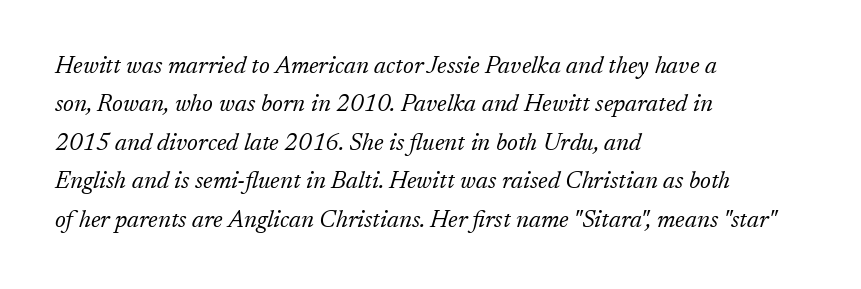
Q: Is the text bold? A: No.
Q: Is the text italic (slanted)? A: Yes, it leans right by about 17 degrees.
Q: Is the text underlined? A: No.
Q: How is the paragraph aligned? A: Left-aligned.
Q: Is the spacing between letters normal or unusually wide? A: Normal.
Q: Is the spacing between lines tight, normal or loose? A: Normal.
